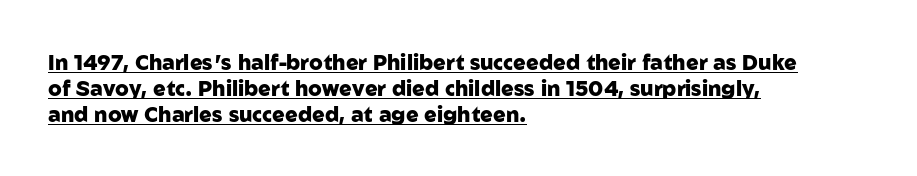
Thick stems and heavy bowls — unmistakably bold. This is the regular roman posture of the typeface. Every row of glyphs begins at an identical x-position on the left. In terms of leading, this rendering sits right in the middle.
